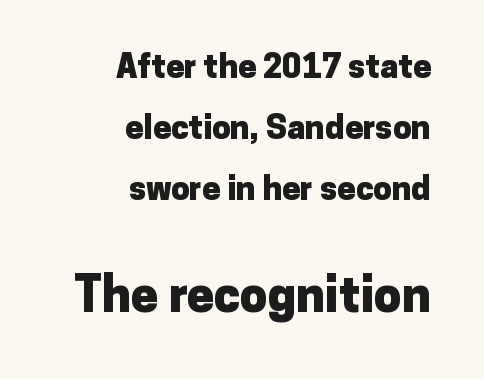
Letterform terminals end flat and unadorned throughout the passage. The rag falls on the left side of this text block. This rendering features lettering with no underline. You could not count columns in this text — the font is proportionally spaced. Which of the two is more prominent by size? The second, at the bottom.
